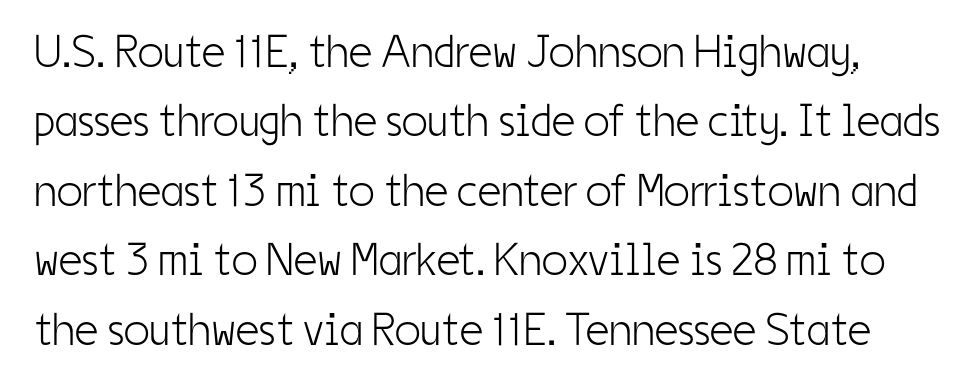
The image shows 46 px light, condensed sans-serif type, upright; set normal line spacing (1.51x), normal letter spacing, not underlined; low stroke contrast and a medium x-height.
